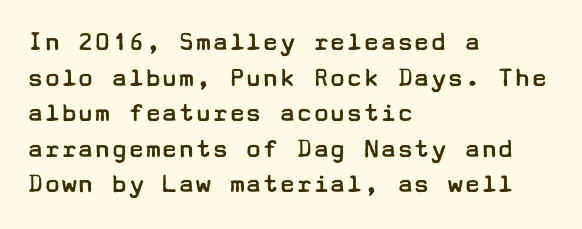
Q: Is the text bold? A: No.
Q: Is the text italic (slanted)? A: No, it is upright.
Q: Is the typeface a serif or a sans-serif typeface? A: Sans-serif.
Q: Is the text underlined? A: No.
Q: How is the paragraph aligned? A: Left-aligned.
Q: Is the spacing between letters normal or unusually wide? A: Normal.
Q: Is the spacing between lines tight, normal or loose? A: Normal.
Q: Width (condensed, normal, or wide)? A: Wide.
Q: Stroke contrast? A: Low.
Q: x-height? A: Medium.
